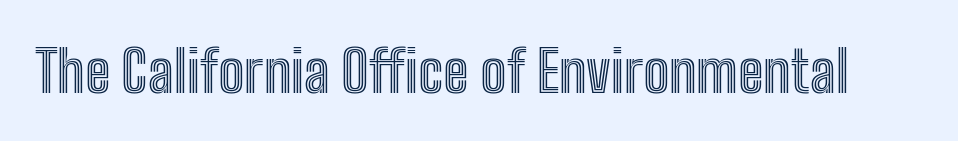
The image shows 58 px condensed type, upright; set normal letter spacing, not underlined; a medium x-height.
